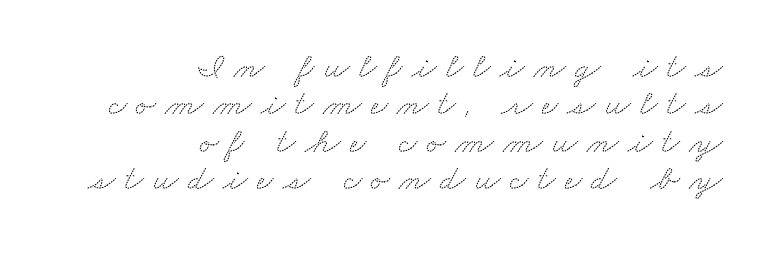
Q: Is the typeface a serif or a sans-serif typeface? A: Serif.
Q: Is the text underlined? A: No.
Q: How is the paragraph aligned? A: Right-aligned.
Q: Is the spacing between letters normal or unusually wide? A: Unusually wide.
Q: Is the spacing between lines tight, normal or loose? A: Tight.
Q: Width (condensed, normal, or wide)? A: Wide.
Q: Stroke contrast? A: Medium.
Q: x-height? A: Small.
Q: Monospaced? A: No.
